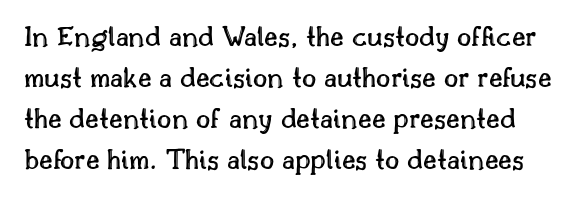
The image shows 31 px text type, upright; set normal line spacing (1.32x), normal letter spacing, not underlined; a small x-height.
